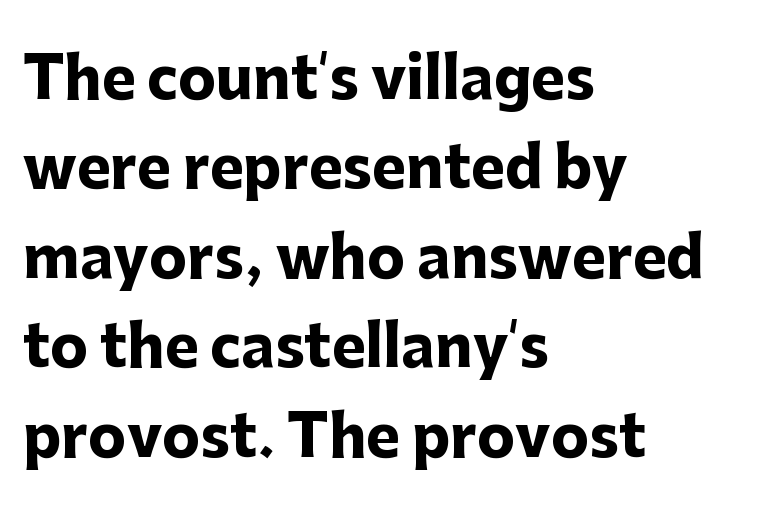
{"serif": "no", "italic": "no", "bold": "yes", "weight": "heavy", "width": "normal", "stroke_contrast": "low", "x_height": "medium", "monospaced": "no", "underline": "no", "align": "left", "line_spacing": "normal", "line_spacing_ratio": 1.57, "letter_spacing": "normal", "letter_spacing_em": 0.0, "glyph_px": 57}
